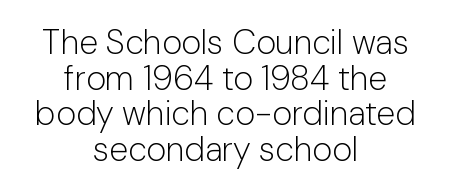
These lines stack symmetrically, like a column narrowing and widening about its center. These lines are composed in type without serifs. The line-height multiplier appears low, near solid setting. There is no visible air inserted between adjacent glyphs. No word sits above an underline. These lines were composed using upright roman letters.
